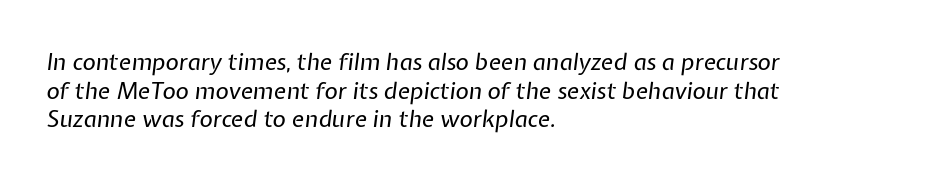
The image shows 23 px text type, italic (leaning right); set left-aligned, line spacing 1.24x, normal letter spacing, not underlined.
